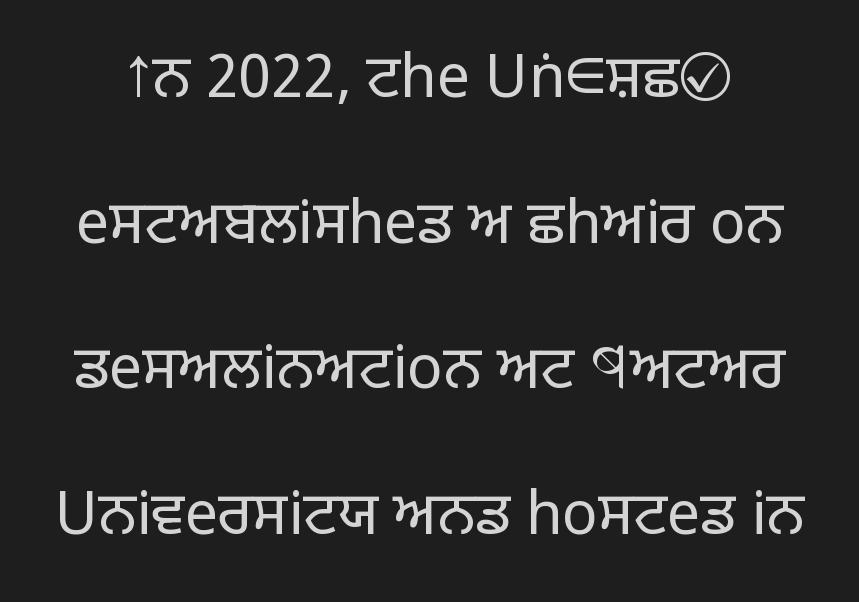
Q: Is the text bold? A: No.
Q: Is the text italic (slanted)? A: No, it is upright.
Q: Is the typeface a serif or a sans-serif typeface? A: Sans-serif.
Q: Is the text underlined? A: No.
Q: Is the spacing between letters normal or unusually wide? A: Normal.
Q: Is the spacing between lines tight, normal or loose? A: Loose.
Q: Width (condensed, normal, or wide)? A: Normal.
Q: Stroke contrast? A: Low.
Q: x-height? A: Large.
Q: Monospaced? A: No.
